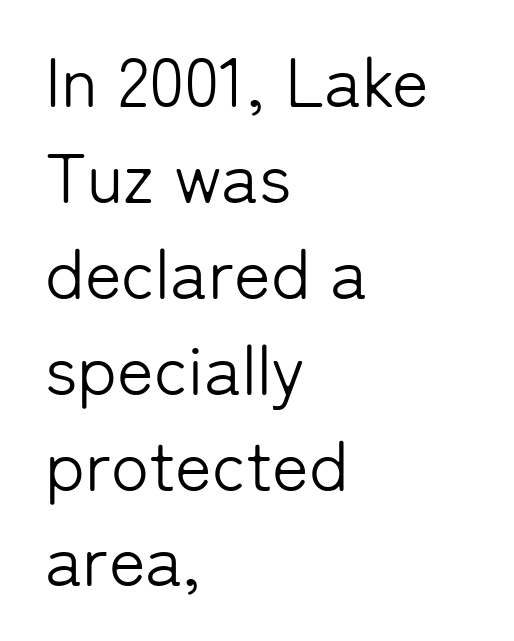
{"serif": "no", "italic": "no", "bold": "no", "weight": "light", "width": "normal", "stroke_contrast": "low", "x_height": "medium", "monospaced": "no", "underline": "no", "align": "left", "line_spacing": "normal", "line_spacing_ratio": 1.37, "letter_spacing": "normal", "letter_spacing_em": 0.0, "glyph_px": 70}
